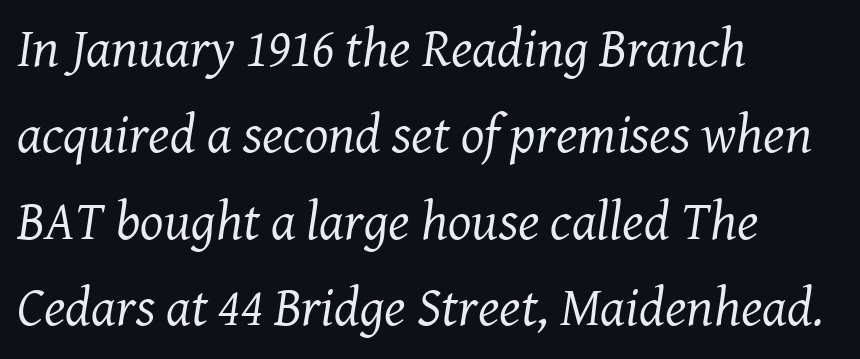
Q: Is the text bold? A: No.
Q: Is the text italic (slanted)? A: Yes, it leans right by about 8 degrees.
Q: Is the typeface a serif or a sans-serif typeface? A: Serif.
Q: Is the text underlined? A: No.
Q: How is the paragraph aligned? A: Left-aligned.
Q: Is the spacing between letters normal or unusually wide? A: Normal.
Q: Is the spacing between lines tight, normal or loose? A: Normal.
Q: Width (condensed, normal, or wide)? A: Normal.
Q: Stroke contrast? A: Medium.
Q: x-height? A: Medium.
Q: Monospaced? A: No.
